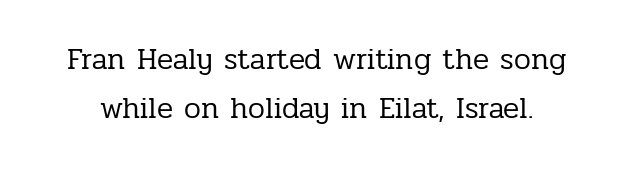
{"serif": "yes", "italic": "no", "bold": "no", "weight": "regular", "width": "normal", "stroke_contrast": "low", "x_height": "medium", "monospaced": "no", "underline": "no", "line_spacing": "normal", "line_spacing_ratio": 1.64, "letter_spacing": "normal", "letter_spacing_em": 0.0, "glyph_px": 30}
